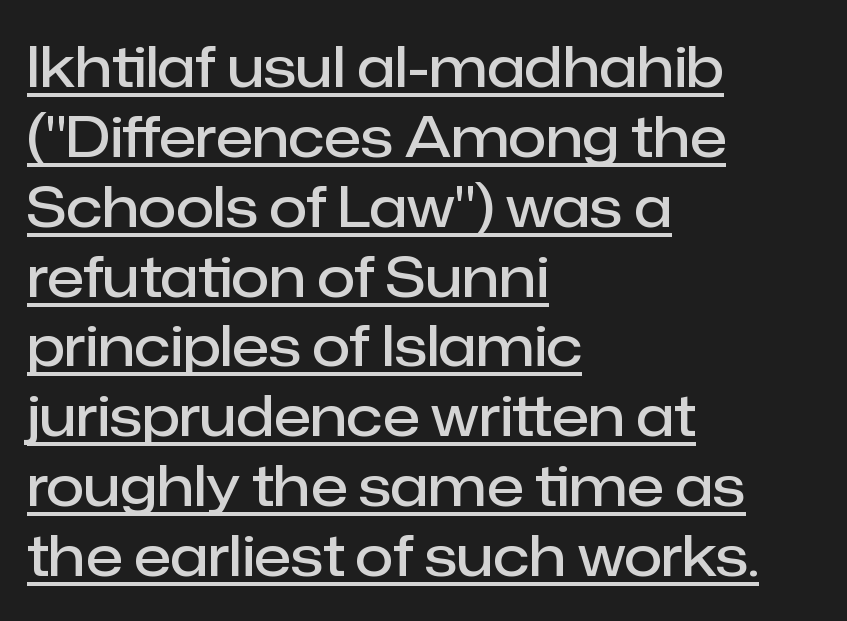
{"serif": "no", "italic": "no", "bold": "semi", "weight": "semibold", "width": "normal", "stroke_contrast": "low", "x_height": "medium", "monospaced": "no", "underline": "yes", "align": "left", "line_spacing": "normal", "line_spacing_ratio": 1.27, "letter_spacing": "normal", "letter_spacing_em": 0.0, "glyph_px": 55}
